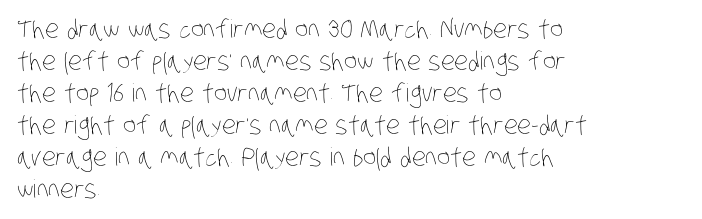
{"bold": "no", "underline": "no", "align": "left", "line_spacing": "normal", "line_spacing_ratio": 1.28, "letter_spacing": "normal", "letter_spacing_em": 0.0, "glyph_px": 25}
